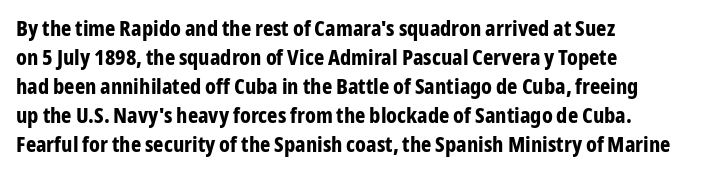
The image shows 22 px bold type, upright; set left-aligned, normal line spacing (1.32x), normal letter spacing, not underlined.
